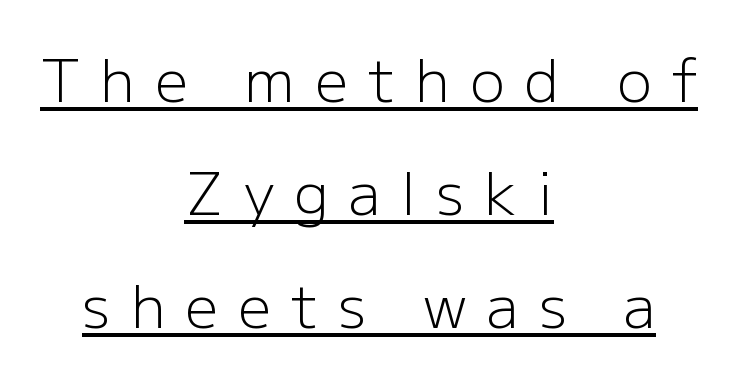
The image shows 58 px light sans-serif type, upright; set centered, loose line spacing (1.95x), unusually wide letter spacing (+0.35 em), underlined; low stroke contrast and a medium x-height.
